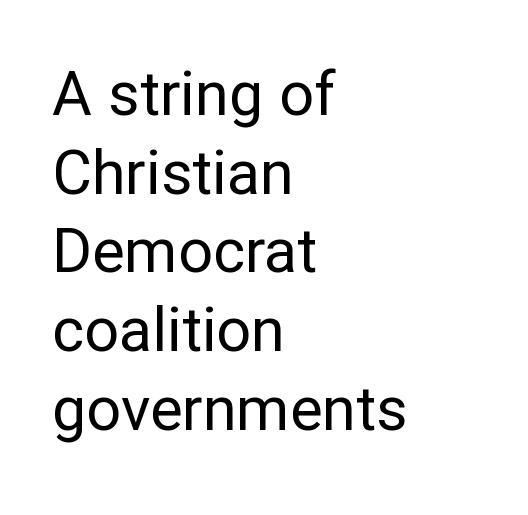
The image shows 61 px regular-weight sans-serif type, upright; set left-aligned, normal line spacing (1.29x), normal letter spacing, not underlined; low stroke contrast and a medium x-height.
